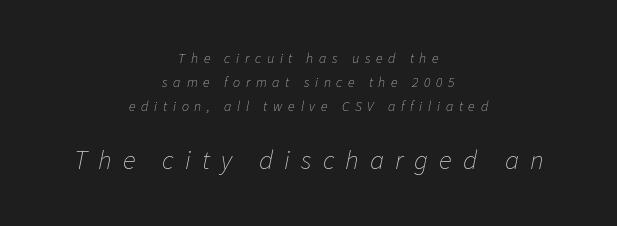
Each row of text sits above clean, open space. Casual observation: everything's sitting right in the middle. The letterforms sit at book weight or below. The line texture is sparse and dotted thanks to wide tracking. The glyphs look as if they've been sheared to an angle. The following chunk of copy outweighs the initial chunk in type size.
